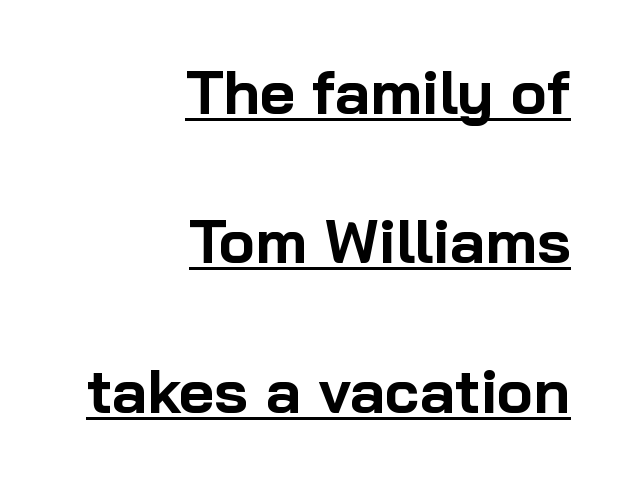
The image shows 61 px bold sans-serif type, upright; set right-aligned, loose line spacing (2.45x), normal letter spacing, underlined; low stroke contrast and a medium x-height.
